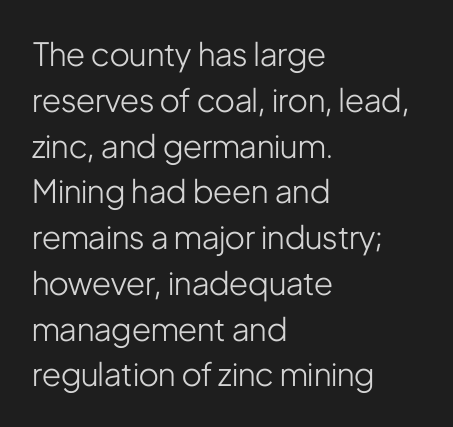
The image shows 32 px light, condensed sans-serif type, upright; set left-aligned, normal line spacing (1.43x), normal letter spacing, not underlined; low stroke contrast and a medium x-height.
